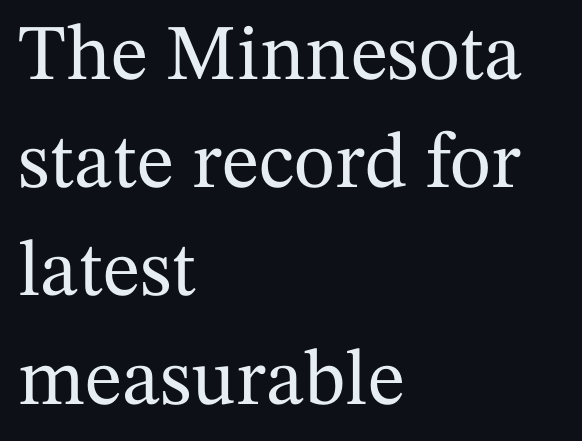
The string is rendered with underlining switched off. Leading: standard. Is the letter spacing exaggerated? No — it looks like the ordinary default. A classic flush-left, rag-right setting is used for this passage. This sample has the flowing, uneven cadence of proportional lettering.
